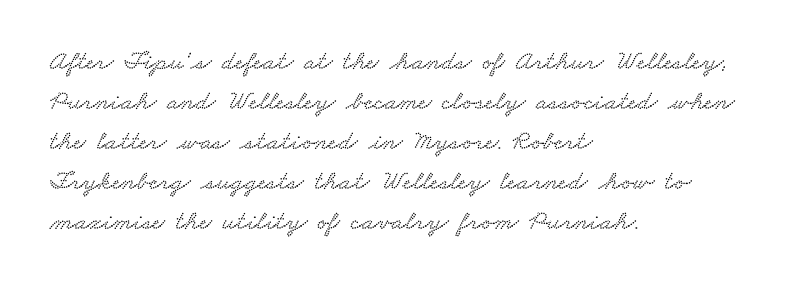
The image shows 27 px text type; set left-aligned, normal line spacing (1.48x), normal letter spacing, not underlined.
